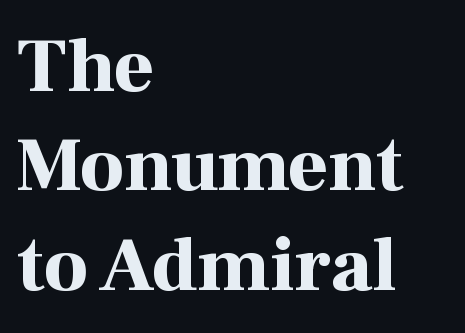
{"serif": "yes", "italic": "no", "bold": "yes", "weight": "bold", "width": "normal", "stroke_contrast": "high", "x_height": "medium", "monospaced": "no", "underline": "no", "align": "left", "line_spacing": "normal", "line_spacing_ratio": 1.29, "letter_spacing": "normal", "letter_spacing_em": 0.0, "glyph_px": 77}
